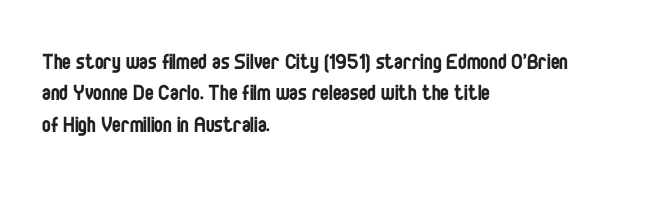
What stands out about the letter spacing? Nothing — it is the standard amount. The rendering anchors every line to the left-hand side. A light-to-regular cut is what we see here. Ordinary non-slanted type is in use.
